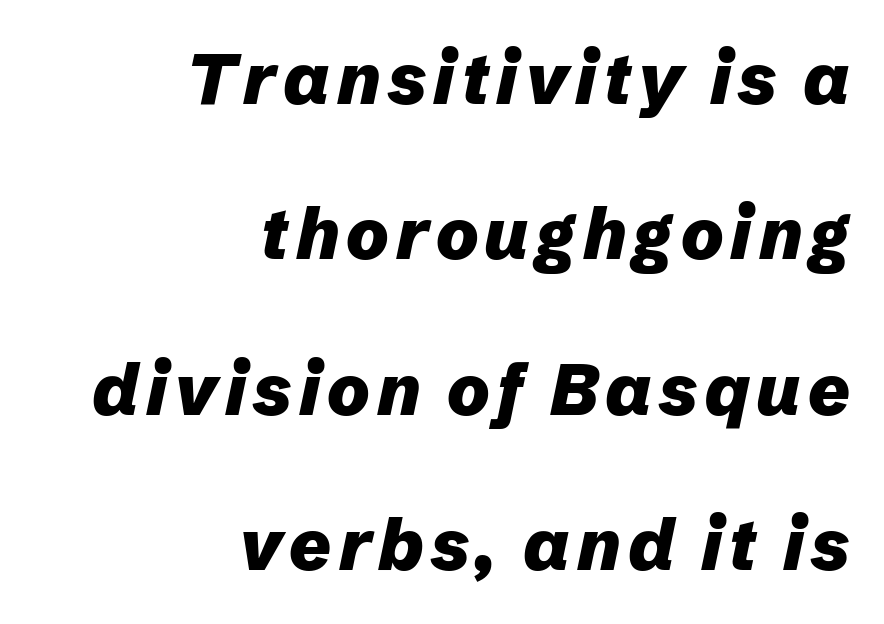
The text carries the slant typical of an italic or oblique font. The rendering uses a large line-height, opening up the rows. Line endings align vertically; line beginnings do not. The glyphs have the mass of a bold cut.
